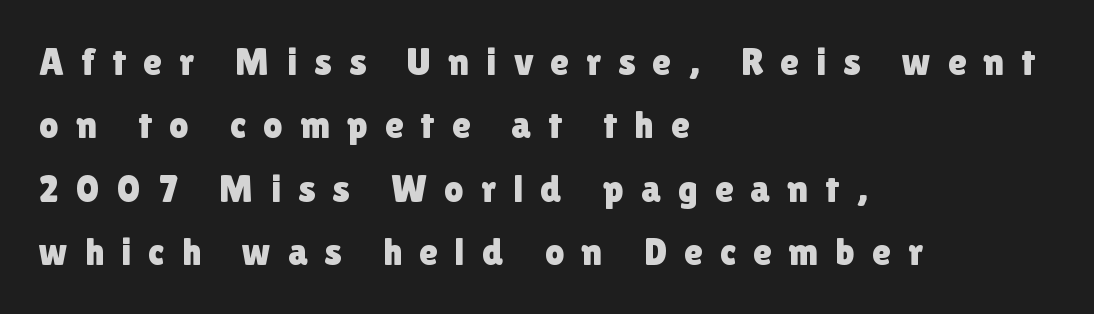
The image shows 38 px sans-serif type, upright; set left-aligned, normal line spacing (1.67x), unusually wide letter spacing (+0.45 em), not underlined; low stroke contrast and a medium x-height.
